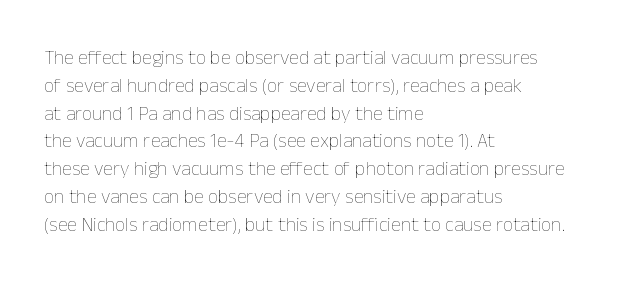
Nothing heavy about these letters — not bold at all. Compared with a centered layout, this one pins lines to the left instead. Spacing between characters is what you'd get straight out of the box. Posture: vertical. Anything drawn beneath the words? Only blank space.
